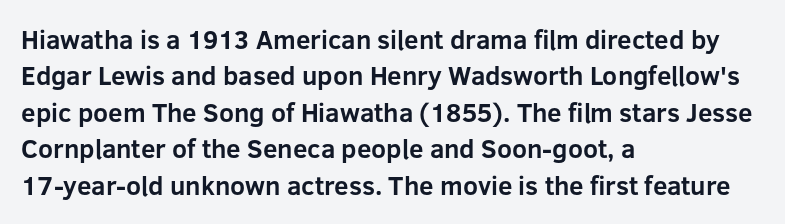
Characters remain perfectly vertical along every line. The passage is arranged the way most books set body copy — flush left. These lines sit exactly where default settings would place them. Nobody touched the tracking dial on this one. Descender tails drop into unmarked territory. Is the type bold? Yes — the strokes are clearly thick and heavy.
